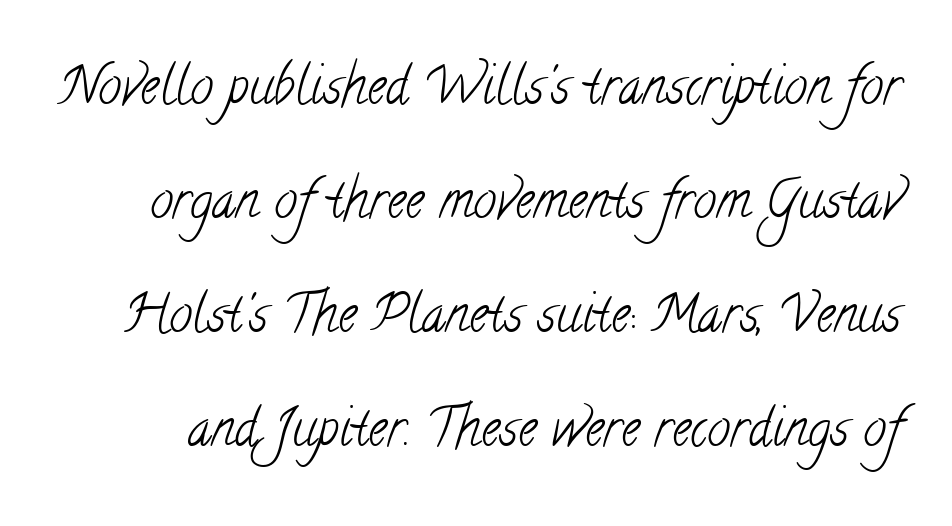
Q: Is the text bold? A: No.
Q: Is the text underlined? A: No.
Q: Is the spacing between letters normal or unusually wide? A: Normal.
Q: Is the spacing between lines tight, normal or loose? A: Loose.
Q: Width (condensed, normal, or wide)? A: Condensed.
Q: Stroke contrast? A: Low.
Q: x-height? A: Small.
Q: Monospaced? A: No.
